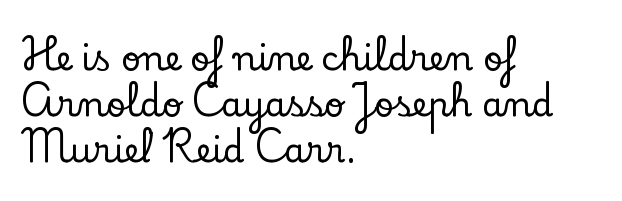
The image shows 34 px serif type, upright; set left-aligned, normal line spacing (1.35x), normal letter spacing, not underlined; low stroke contrast and a small x-height.
